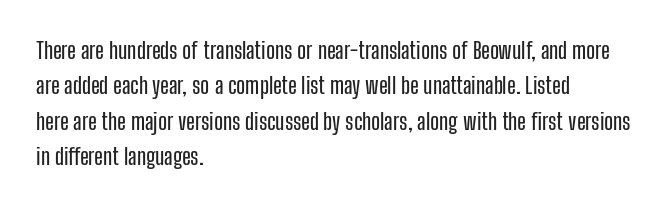
{"italic": "no", "underline": "no", "align": "left", "line_spacing": "normal", "line_spacing_ratio": 1.54, "letter_spacing": "normal", "letter_spacing_em": 0.0, "glyph_px": 23}
